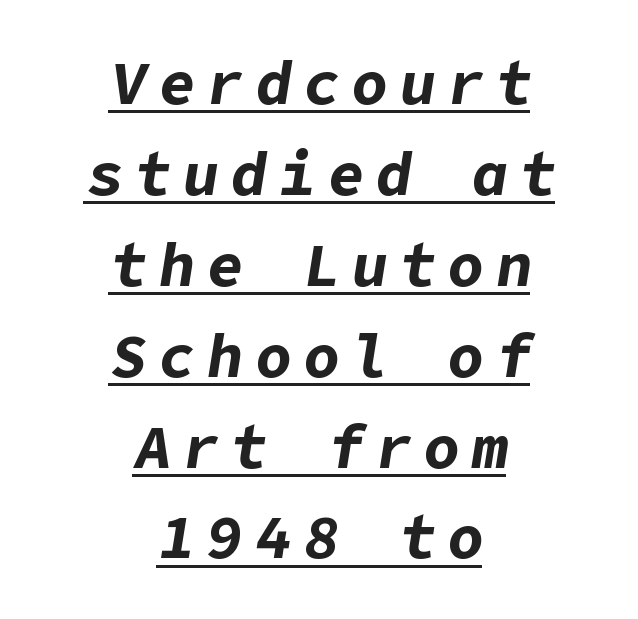
Italic? Definitely — the glyphs are oblique. This rendering features underlined lettering. Compared with a flush-left layout, this one balances lines on the center instead. Rows of type keep a routine distance in the vertical direction.
